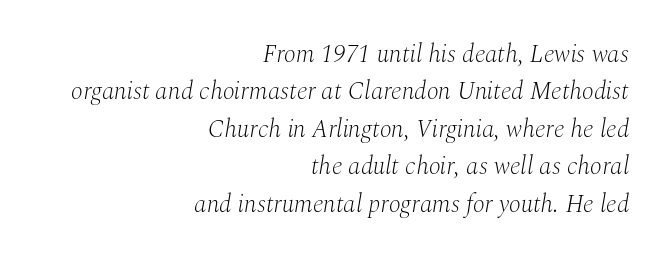
{"italic": "yes", "lean": "right", "slant_degrees": 10, "bold": "no", "underline": "no", "align": "right", "line_spacing": "normal", "line_spacing_ratio": 1.5, "letter_spacing": "normal", "letter_spacing_em": 0.0, "glyph_px": 25}
